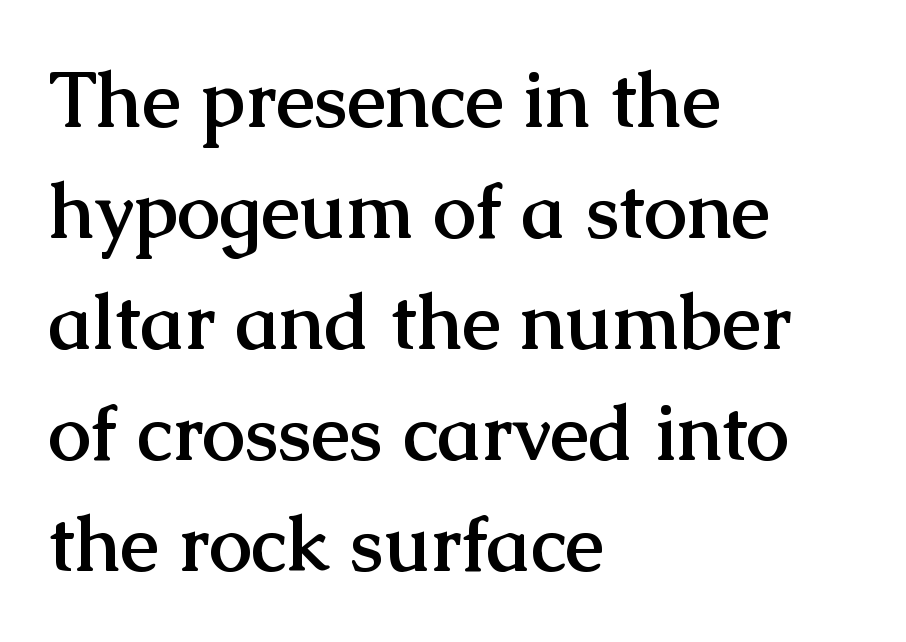
Q: Is the text bold? A: Yes.
Q: Is the text italic (slanted)? A: No, it is upright.
Q: Is the typeface a serif or a sans-serif typeface? A: Serif.
Q: Is the text underlined? A: No.
Q: How is the paragraph aligned? A: Left-aligned.
Q: Is the spacing between letters normal or unusually wide? A: Normal.
Q: Is the spacing between lines tight, normal or loose? A: Normal.
Q: Width (condensed, normal, or wide)? A: Normal.
Q: Stroke contrast? A: Medium.
Q: x-height? A: Medium.
Q: Monospaced? A: No.
